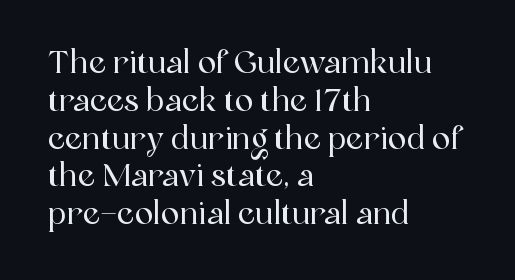
{"serif": "yes", "italic": "no", "width": "normal", "x_height": "medium", "monospaced": "no", "underline": "no", "align": "left", "line_spacing_ratio": 1.22, "letter_spacing": "normal", "letter_spacing_em": 0.0, "glyph_px": 31}
